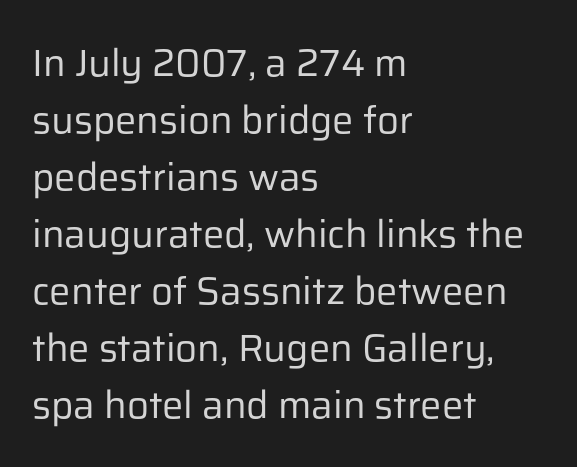
{"serif": "no", "italic": "no", "bold": "no", "weight": "regular", "width": "normal", "stroke_contrast": "low", "x_height": "medium", "monospaced": "no", "underline": "no", "align": "left", "line_spacing": "normal", "line_spacing_ratio": 1.5, "letter_spacing": "normal", "letter_spacing_em": 0.0, "glyph_px": 38}
